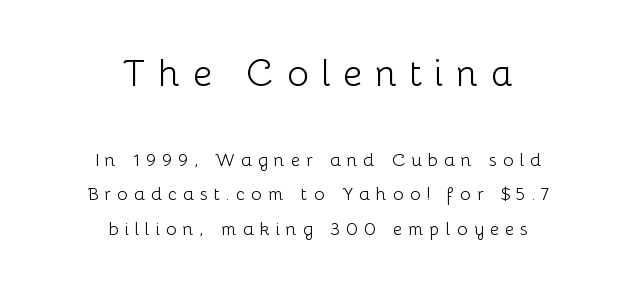
{"serif": "no", "italic": "no", "bold": "no", "weight": "light", "width": "normal", "stroke_contrast": "low", "x_height": "medium", "monospaced": "no", "underline": "no", "align": "center", "line_spacing": "loose", "line_spacing_ratio": 1.92, "letter_spacing": "wide", "letter_spacing_em": 0.33, "larger_block": "first", "size_ratio": 2.06, "glyph_px": 37}
